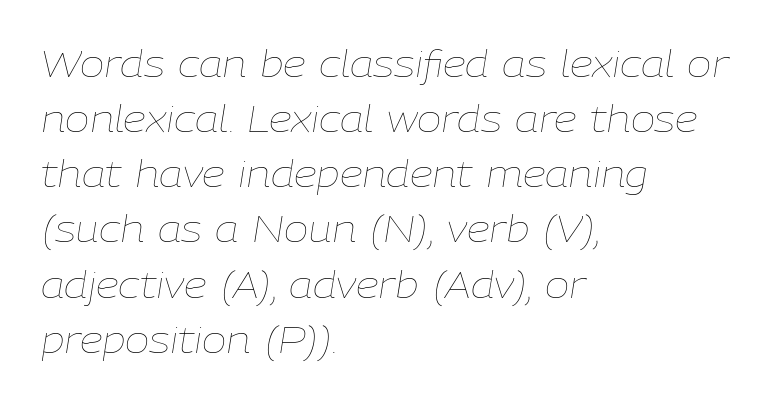
The image shows 37 px thin type, italic (leaning right); set left-aligned, normal line spacing (1.49x), normal letter spacing, not underlined; low stroke contrast and a medium x-height.
